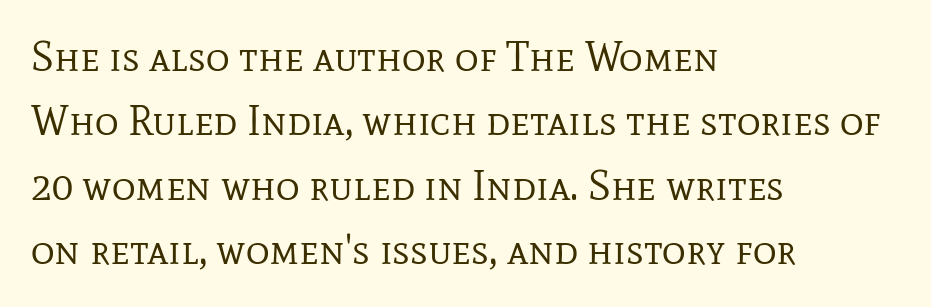
Q: Is the text bold? A: No.
Q: Is the text italic (slanted)? A: No, it is upright.
Q: Is the typeface a serif or a sans-serif typeface? A: Serif.
Q: Is the text underlined? A: No.
Q: How is the paragraph aligned? A: Left-aligned.
Q: Is the spacing between letters normal or unusually wide? A: Normal.
Q: Is the spacing between lines tight, normal or loose? A: Normal.
Q: Width (condensed, normal, or wide)? A: Normal.
Q: Stroke contrast? A: Low.
Q: x-height? A: Medium.
Q: Monospaced? A: No.
